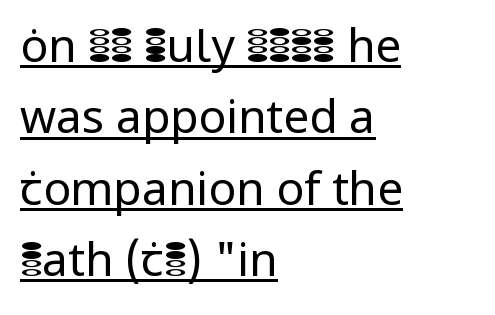
Nothing unusual about the tracking: characters are spaced as the font intends. The rendering anchors every line to the left-hand side. No extra ink here — the face is not bold. Type style note: lacks serifs. The leading is moderate, giving the passage an even texture. This is roman type, the default non-slanted kind.
